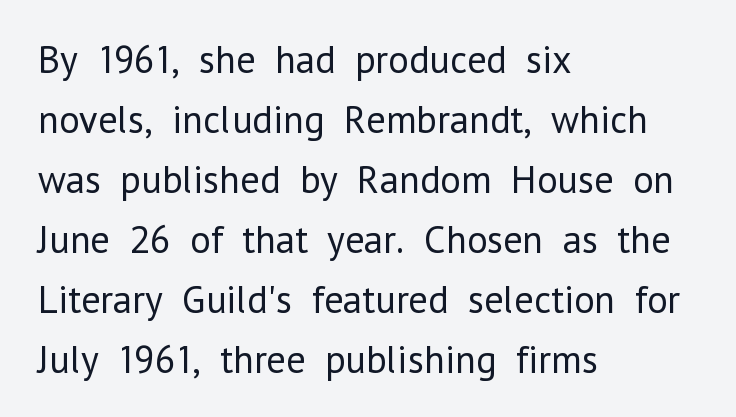
Q: Is the text bold? A: No.
Q: Is the text italic (slanted)? A: No, it is upright.
Q: Is the typeface a serif or a sans-serif typeface? A: Sans-serif.
Q: Is the text underlined? A: No.
Q: How is the paragraph aligned? A: Left-aligned.
Q: Is the spacing between letters normal or unusually wide? A: Normal.
Q: Is the spacing between lines tight, normal or loose? A: Normal.
Q: Width (condensed, normal, or wide)? A: Normal.
Q: Stroke contrast? A: Low.
Q: x-height? A: Medium.
Q: Monospaced? A: No.
